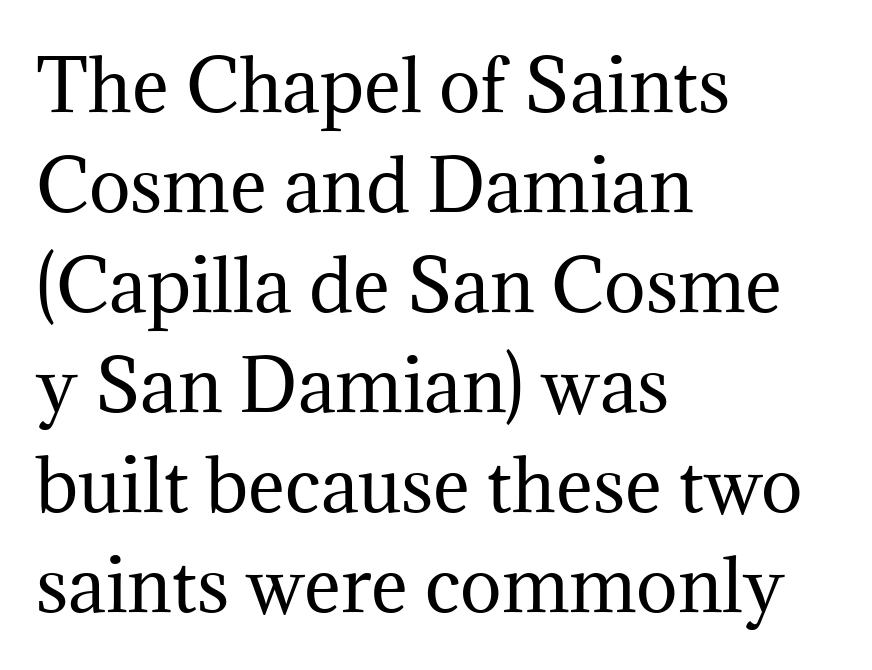
Q: Is the text bold? A: No.
Q: Is the text italic (slanted)? A: No, it is upright.
Q: Is the typeface a serif or a sans-serif typeface? A: Serif.
Q: Is the text underlined? A: No.
Q: How is the paragraph aligned? A: Left-aligned.
Q: Is the spacing between letters normal or unusually wide? A: Normal.
Q: Is the spacing between lines tight, normal or loose? A: Normal.
Q: Width (condensed, normal, or wide)? A: Normal.
Q: Stroke contrast? A: Medium.
Q: x-height? A: Medium.
Q: Monospaced? A: No.
